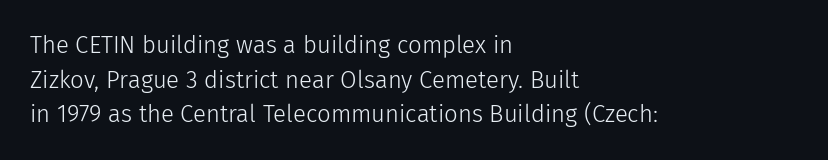
Regarding leading, the lines here are spaced in the standard way. The letters look calm and open, with moderate or lighter stems. Layout note: lines flush left. The rendering keeps characters at their native spacing. The lettering stays uniformly vertical, giving the passage a roman look. Underline: absent.
